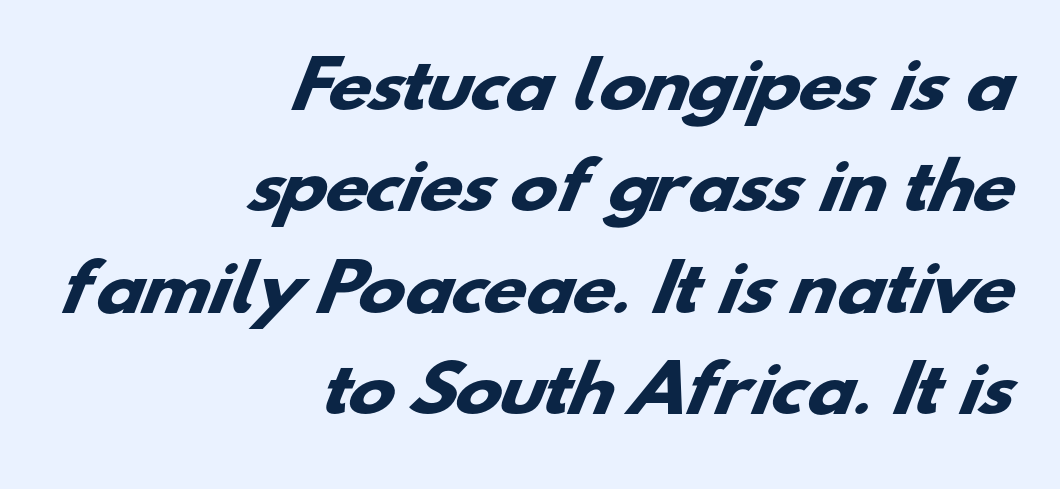
The image shows 63 px heavy, wide sans-serif type; set right-aligned, normal line spacing (1.61x), normal letter spacing, not underlined; low stroke contrast and a small x-height.
